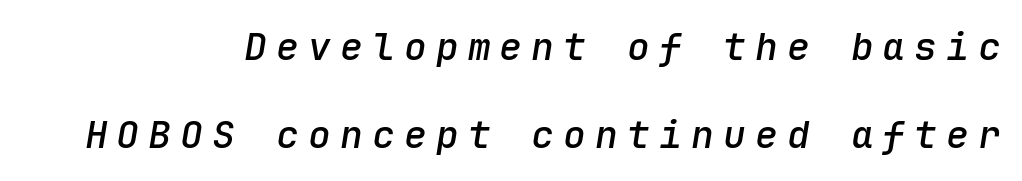
{"italic": "yes", "lean": "right", "slant_degrees": 9, "bold": "semi", "weight": "semibold", "width": "normal", "stroke_contrast": "low", "x_height": "medium", "monospaced": "yes", "underline": "no", "align": "right", "line_spacing": "loose", "line_spacing_ratio": 2.31, "letter_spacing": "wide", "letter_spacing_em": 0.24, "glyph_px": 38}
